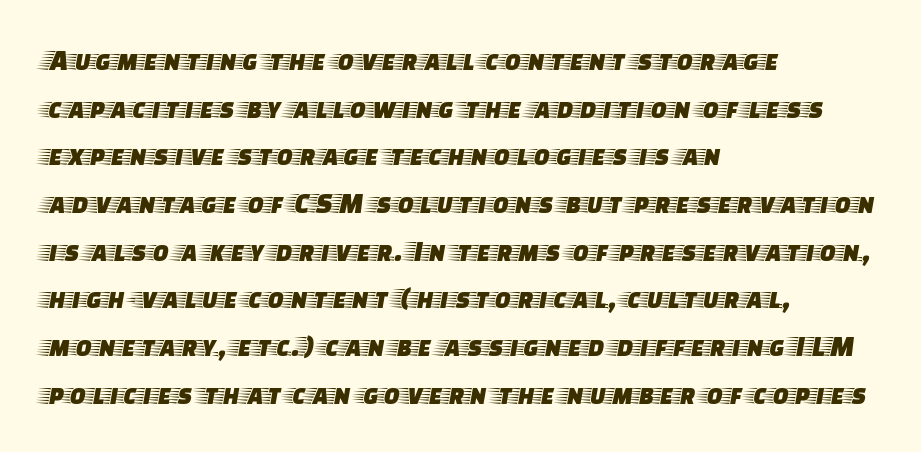
Q: Is the text italic (slanted)? A: Yes.
Q: Is the typeface a serif or a sans-serif typeface? A: Serif.
Q: Is the text underlined? A: No.
Q: How is the paragraph aligned? A: Left-aligned.
Q: Is the spacing between letters normal or unusually wide? A: Normal.
Q: Is the spacing between lines tight, normal or loose? A: Normal.
Q: Width (condensed, normal, or wide)? A: Wide.
Q: Stroke contrast? A: Low.
Q: x-height? A: Large.
Q: Monospaced? A: No.
